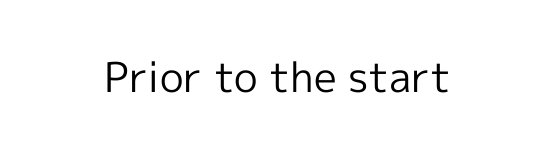
Q: Is the text bold? A: No.
Q: Is the text italic (slanted)? A: No, it is upright.
Q: Is the typeface a serif or a sans-serif typeface? A: Sans-serif.
Q: Is the text underlined? A: No.
Q: Is the spacing between letters normal or unusually wide? A: Normal.
Q: Width (condensed, normal, or wide)? A: Normal.
Q: x-height? A: Medium.
Q: Monospaced? A: No.
